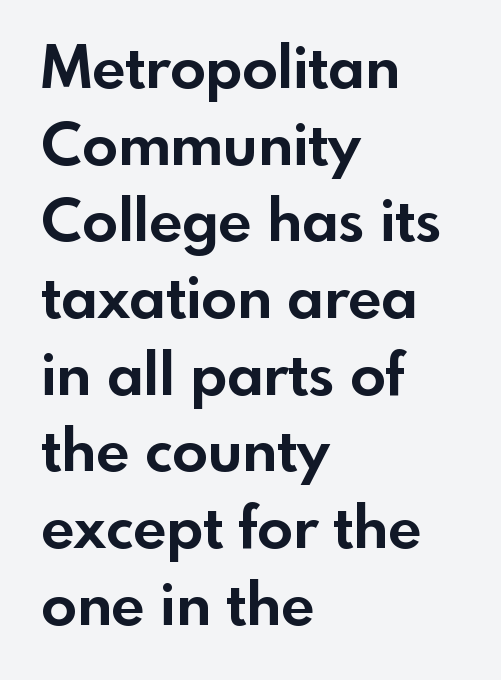
Character widths vary here, with narrow letters taking less room than wide ones. This sample is left-justified, so line endings fall wherever the words run out. Rule under the text: the space is simply empty. The space between consecutive lines is moderate.
